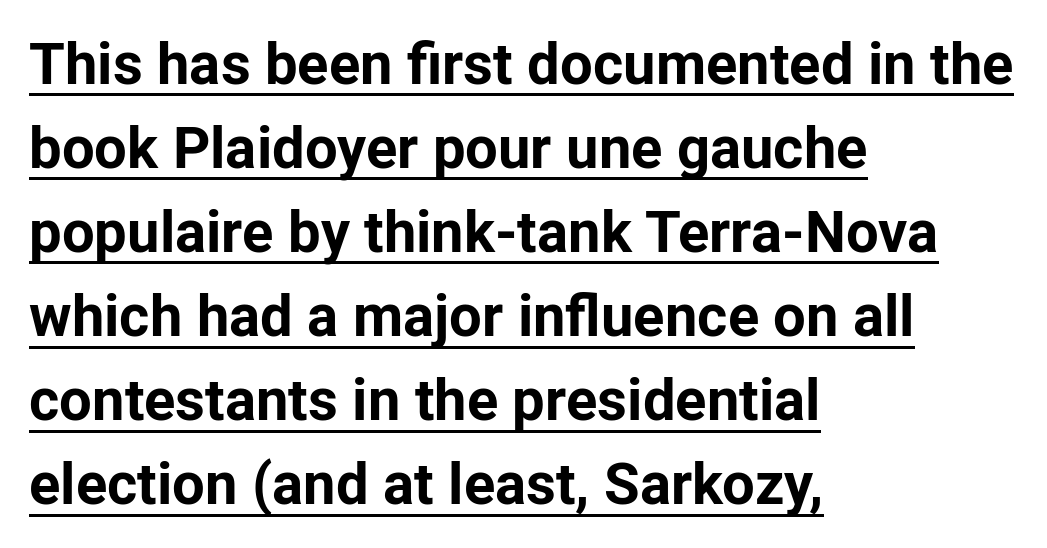
The image shows 58 px bold sans-serif type, upright; set left-aligned, normal line spacing (1.45x), normal letter spacing, underlined; low stroke contrast and a medium x-height.
